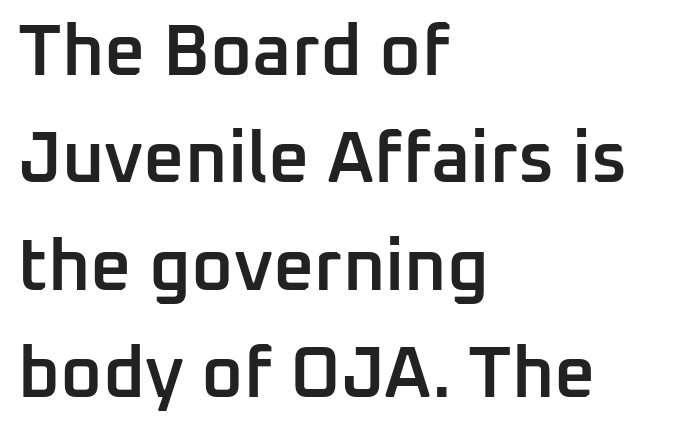
Q: Is the text bold? A: Semi-bold.
Q: Is the text italic (slanted)? A: No, it is upright.
Q: Is the typeface a serif or a sans-serif typeface? A: Sans-serif.
Q: Is the text underlined? A: No.
Q: How is the paragraph aligned? A: Left-aligned.
Q: Is the spacing between letters normal or unusually wide? A: Normal.
Q: Is the spacing between lines tight, normal or loose? A: Normal.
Q: Width (condensed, normal, or wide)? A: Normal.
Q: Stroke contrast? A: Low.
Q: x-height? A: Medium.
Q: Monospaced? A: No.
